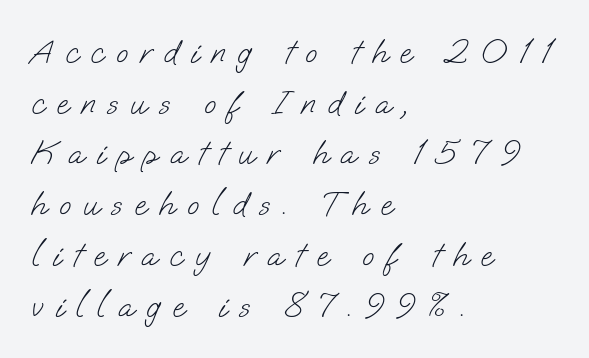
{"serif": "no", "bold": "no", "weight": "light", "width": "normal", "stroke_contrast": "low", "x_height": "small", "monospaced": "no", "underline": "no", "align": "left", "line_spacing": "normal", "line_spacing_ratio": 1.45, "letter_spacing": "wide", "letter_spacing_em": 0.35, "glyph_px": 35}
